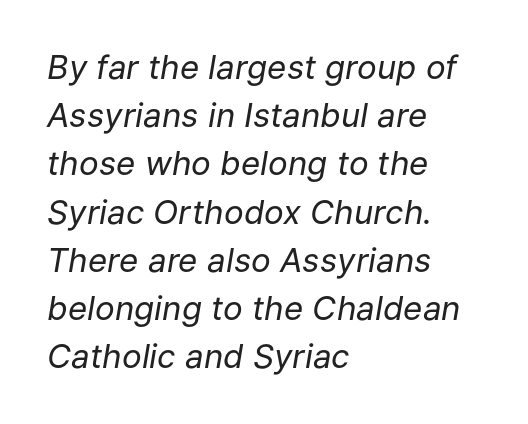
Q: Is the text bold? A: No.
Q: Is the text italic (slanted)? A: Yes, it leans right by about 9 degrees.
Q: Is the text underlined? A: No.
Q: How is the paragraph aligned? A: Left-aligned.
Q: Is the spacing between letters normal or unusually wide? A: Normal.
Q: Is the spacing between lines tight, normal or loose? A: Normal.
Q: Width (condensed, normal, or wide)? A: Normal.
Q: Stroke contrast? A: Low.
Q: x-height? A: Medium.
Q: Monospaced? A: No.
